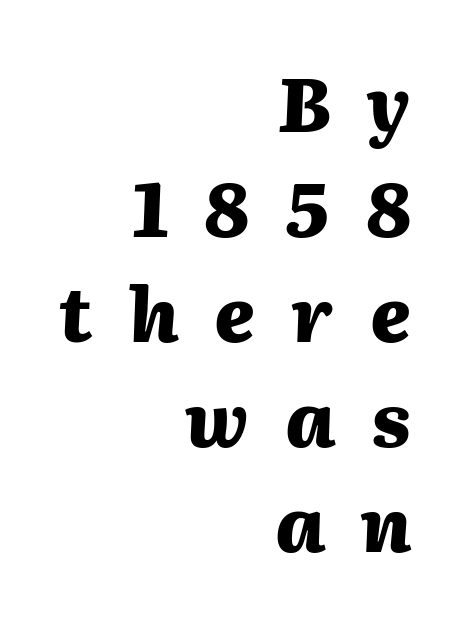
Weight: bold. The passage shown is not underscored anywhere. Character widths vary here, with narrow letters taking less room than wide ones. The tracking reads as deliberately expanded to a designer's eye.
